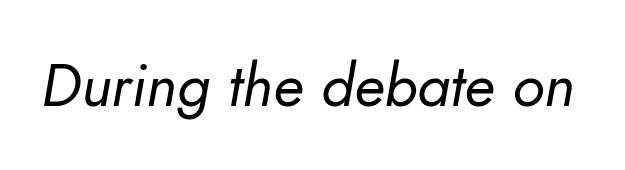
The image shows 60 px regular-weight type, italic (leaning right); set normal letter spacing, not underlined; low stroke contrast and a small x-height.
